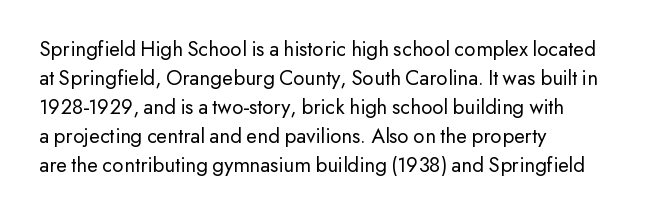
Q: Is the text bold? A: No.
Q: Is the text italic (slanted)? A: No, it is upright.
Q: Is the text underlined? A: No.
Q: How is the paragraph aligned? A: Left-aligned.
Q: Is the spacing between letters normal or unusually wide? A: Normal.
Q: Is the spacing between lines tight, normal or loose? A: Normal.
